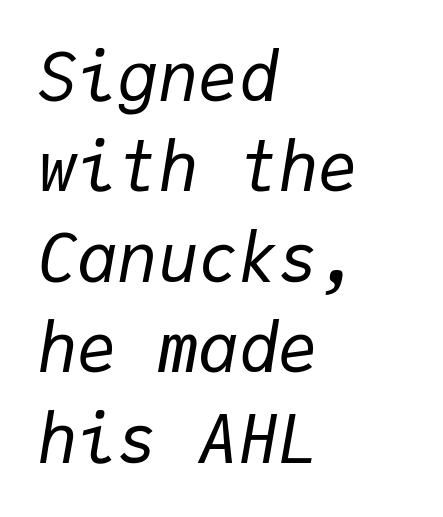
Q: Is the text bold? A: No.
Q: Is the text italic (slanted)? A: Yes, it leans right by about 9 degrees.
Q: Is the text underlined? A: No.
Q: How is the paragraph aligned? A: Left-aligned.
Q: Is the spacing between letters normal or unusually wide? A: Normal.
Q: Is the spacing between lines tight, normal or loose? A: Normal.
Q: Width (condensed, normal, or wide)? A: Normal.
Q: Stroke contrast? A: Low.
Q: x-height? A: Medium.
Q: Monospaced? A: Yes.
